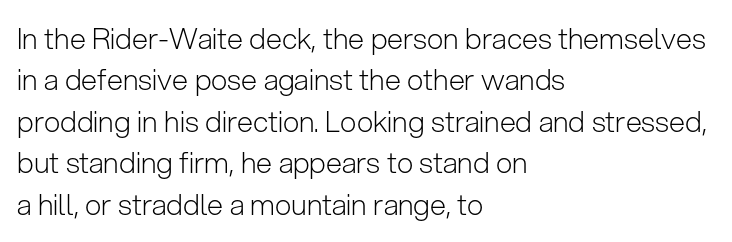
On a weight scale, this lands at 450 or below. The rendering uses natural spacing where letterforms have individual widths. Standard letterfit; no display-style spreading of the glyphs. Quick note: underline off. Tall strokes in this sample are plumb rather than angled.
